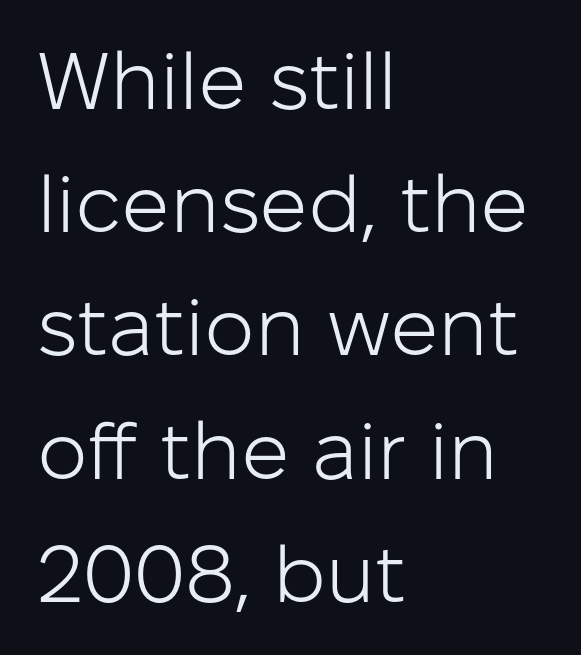
{"serif": "no", "italic": "no", "bold": "no", "weight": "light", "width": "normal", "stroke_contrast": "low", "x_height": "medium", "monospaced": "no", "underline": "no", "align": "left", "line_spacing": "normal", "line_spacing_ratio": 1.54, "letter_spacing": "normal", "letter_spacing_em": 0.0, "glyph_px": 80}
